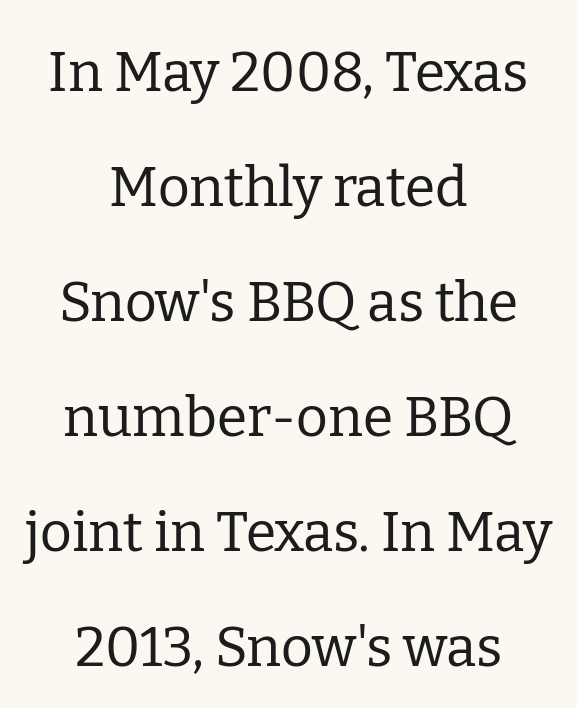
{"serif": "yes", "italic": "no", "bold": "no", "weight": "regular", "width": "normal", "stroke_contrast": "low", "x_height": "medium", "monospaced": "no", "underline": "no", "align": "center", "line_spacing": "loose", "line_spacing_ratio": 2.09, "letter_spacing": "normal", "letter_spacing_em": 0.0, "glyph_px": 55}
